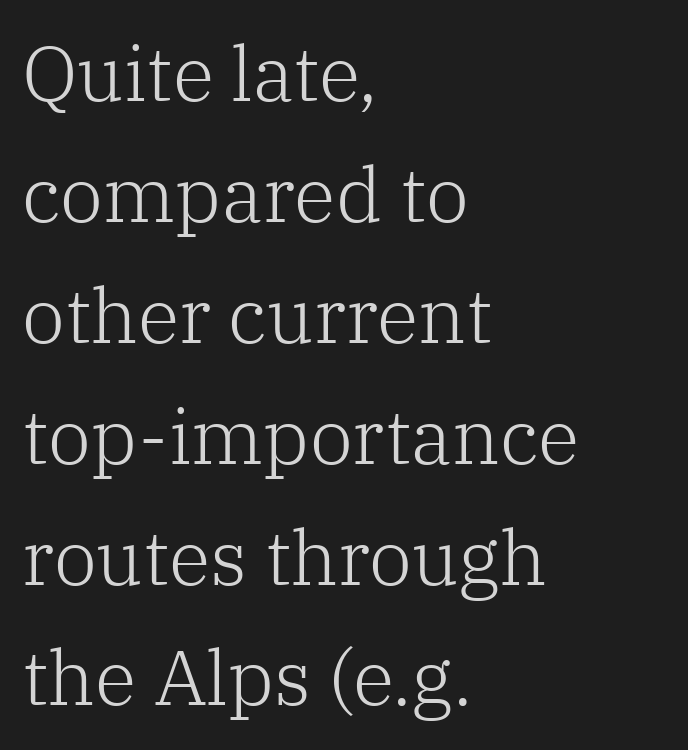
Vertically, the passage feels balanced, rows spaced as you'd expect. Characters follow at the spacing the type designer built in. Serifs: yes, visible at the terminals of the letterforms. Spacing verdict: proportional, widths tailored to each character. The foot of each line stays bare and open. The lines in this sample share a left origin and differ only in where they stop.
